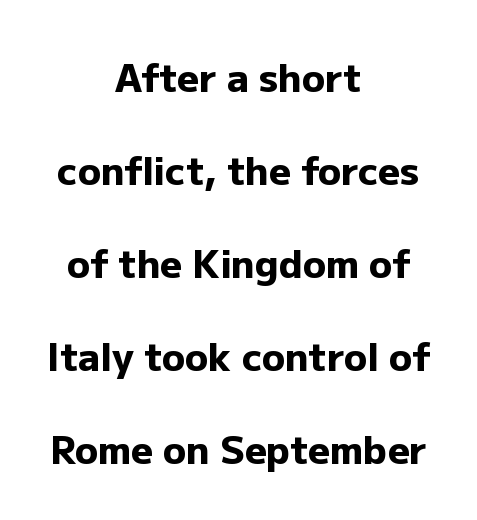
{"serif": "no", "italic": "no", "bold": "yes", "weight": "heavy", "width": "normal", "stroke_contrast": "low", "x_height": "medium", "monospaced": "no", "underline": "no", "align": "center", "line_spacing": "loose", "line_spacing_ratio": 2.45, "letter_spacing": "normal", "letter_spacing_em": 0.0, "glyph_px": 38}
